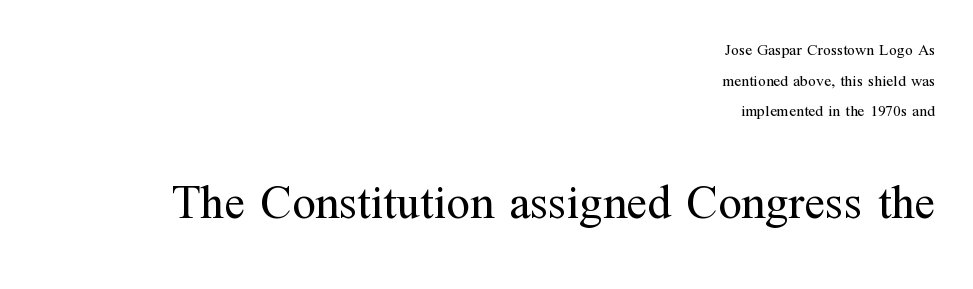
Q: Is the text bold? A: No.
Q: Is the text italic (slanted)? A: No, it is upright.
Q: Is the typeface a serif or a sans-serif typeface? A: Serif.
Q: Is the text underlined? A: No.
Q: How is the paragraph aligned? A: Right-aligned.
Q: Is the spacing between letters normal or unusually wide? A: Normal.
Q: Is the spacing between lines tight, normal or loose? A: Loose.
Q: Which block of text is set in a larger size, the first (top) or the second (bottom)? A: The second (bottom) one.
Q: Width (condensed, normal, or wide)? A: Normal.
Q: Stroke contrast? A: Medium.
Q: x-height? A: Medium.
Q: Monospaced? A: No.
